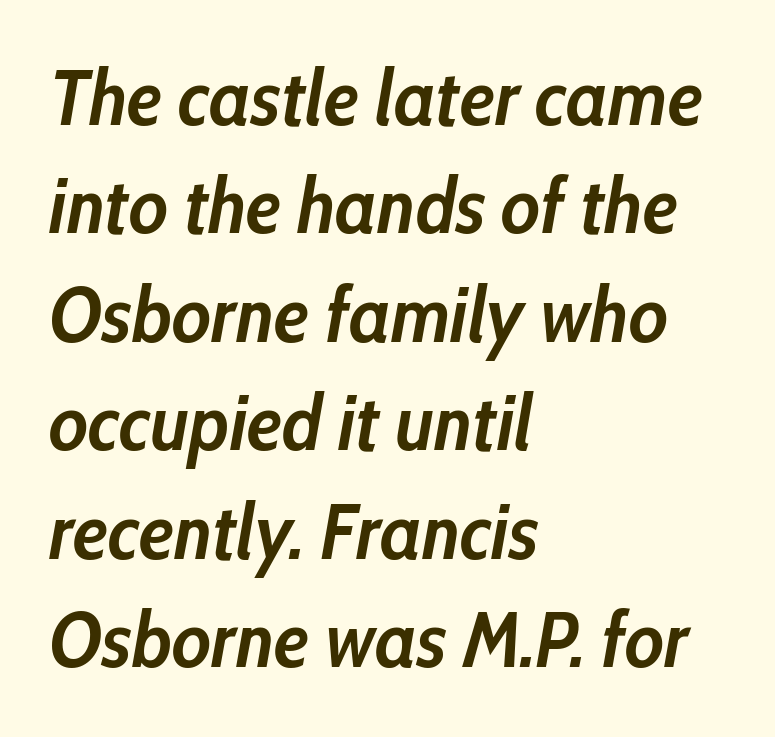
Q: Is the text bold? A: Yes.
Q: Is the text italic (slanted)? A: Yes, it leans right by about 10 degrees.
Q: Is the text underlined? A: No.
Q: How is the paragraph aligned? A: Left-aligned.
Q: Is the spacing between letters normal or unusually wide? A: Normal.
Q: Is the spacing between lines tight, normal or loose? A: Normal.
Q: Width (condensed, normal, or wide)? A: Condensed.
Q: Stroke contrast? A: Low.
Q: x-height? A: Medium.
Q: Monospaced? A: No.
